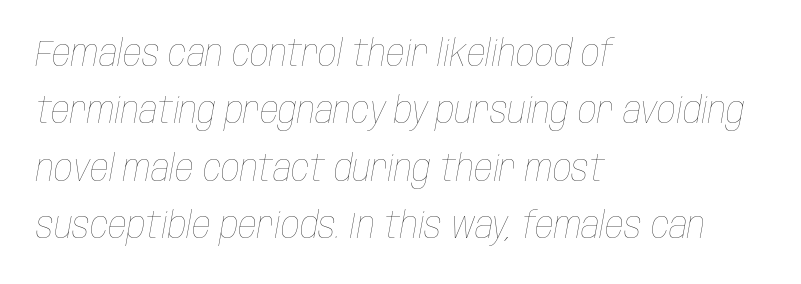
Q: Is the text bold? A: No.
Q: Is the text italic (slanted)? A: Yes, it leans right by about 10 degrees.
Q: Is the text underlined? A: No.
Q: How is the paragraph aligned? A: Left-aligned.
Q: Is the spacing between letters normal or unusually wide? A: Normal.
Q: Is the spacing between lines tight, normal or loose? A: Normal.
Q: Width (condensed, normal, or wide)? A: Condensed.
Q: Stroke contrast? A: Low.
Q: x-height? A: Large.
Q: Monospaced? A: No.
